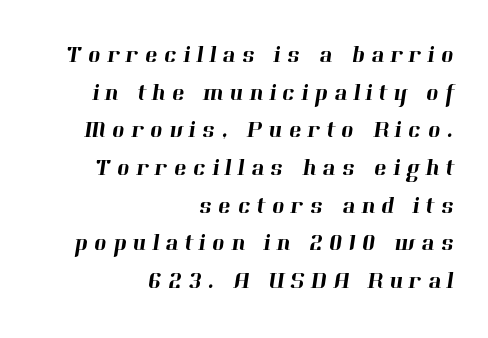
Q: Is the text underlined? A: No.
Q: How is the paragraph aligned? A: Right-aligned.
Q: Is the spacing between letters normal or unusually wide? A: Unusually wide.
Q: Is the spacing between lines tight, normal or loose? A: Normal.
